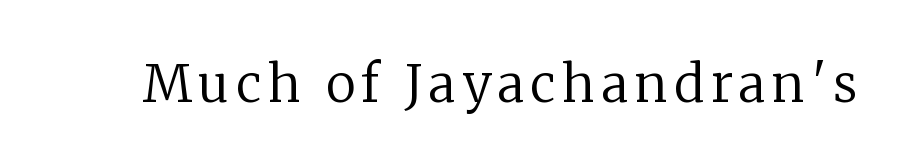
Q: Is the text bold? A: No.
Q: Is the text italic (slanted)? A: No, it is upright.
Q: Is the typeface a serif or a sans-serif typeface? A: Serif.
Q: Is the text underlined? A: No.
Q: Width (condensed, normal, or wide)? A: Normal.
Q: Stroke contrast? A: Low.
Q: x-height? A: Medium.
Q: Monospaced? A: No.
